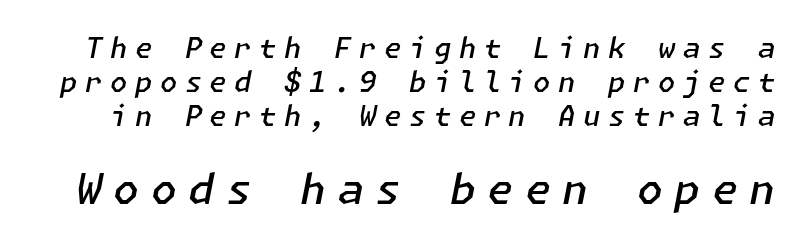
Q: Is the text bold? A: Semi-bold.
Q: Is the text italic (slanted)? A: Yes, it leans right by about 11 degrees.
Q: Is the text underlined? A: No.
Q: Is the spacing between letters normal or unusually wide? A: Unusually wide.
Q: Which block of text is set in a larger size, the first (top) or the second (bottom)? A: The second (bottom) one.
Q: Width (condensed, normal, or wide)? A: Normal.
Q: Stroke contrast? A: Low.
Q: x-height? A: Medium.
